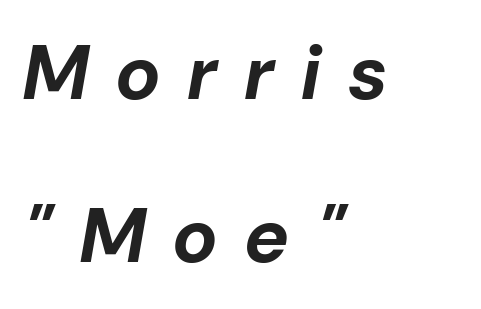
{"italic": "yes", "lean": "right", "slant_degrees": 10, "bold": "yes", "weight": "bold", "width": "normal", "stroke_contrast": "low", "x_height": "medium", "monospaced": "no", "underline": "no", "align": "left", "line_spacing": "loose", "line_spacing_ratio": 2.14, "letter_spacing": "wide", "letter_spacing_em": 0.37, "glyph_px": 76}
